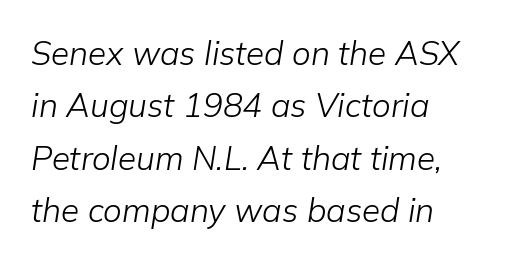
Students, observe: this is what conventionally led text looks like. Check the space under the baseline: it is left empty. Do the characters align in a grid? No, the font is proportional. Observe the ordinary spacing: letters are neighbours, not strangers.
